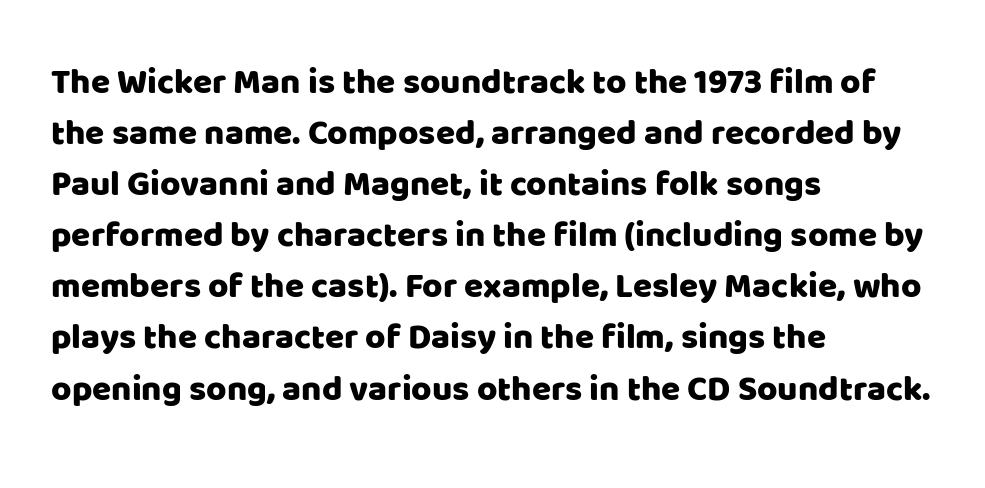
Q: Is the text italic (slanted)? A: No, it is upright.
Q: Is the typeface a serif or a sans-serif typeface? A: Sans-serif.
Q: Is the text underlined? A: No.
Q: How is the paragraph aligned? A: Left-aligned.
Q: Is the spacing between letters normal or unusually wide? A: Normal.
Q: Is the spacing between lines tight, normal or loose? A: Normal.
Q: Width (condensed, normal, or wide)? A: Normal.
Q: Stroke contrast? A: Low.
Q: x-height? A: Large.
Q: Monospaced? A: No.
